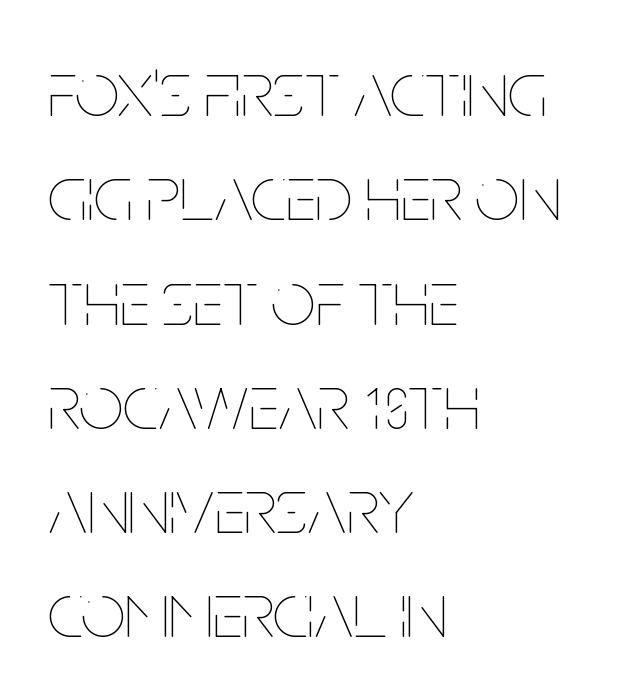
{"italic": "no", "bold": "no", "weight": "thin", "width": "condensed", "stroke_contrast": "low", "x_height": "large", "monospaced": "no", "underline": "no", "align": "left", "line_spacing": "normal", "line_spacing_ratio": 1.32, "letter_spacing": "normal", "letter_spacing_em": 0.0, "glyph_px": 79}
